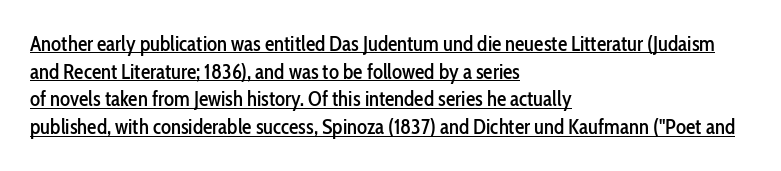
Q: Is the text italic (slanted)? A: No, it is upright.
Q: Is the text underlined? A: Yes.
Q: How is the paragraph aligned? A: Left-aligned.
Q: Is the spacing between letters normal or unusually wide? A: Normal.
Q: Is the spacing between lines tight, normal or loose? A: Normal.
